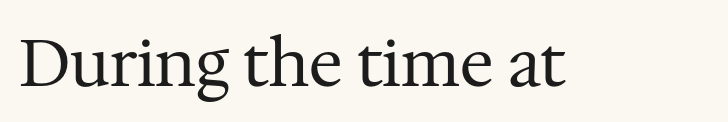
Q: Is the text bold? A: No.
Q: Is the text italic (slanted)? A: No, it is upright.
Q: Is the typeface a serif or a sans-serif typeface? A: Serif.
Q: Is the text underlined? A: No.
Q: Is the spacing between letters normal or unusually wide? A: Normal.
Q: Width (condensed, normal, or wide)? A: Normal.
Q: Stroke contrast? A: Medium.
Q: x-height? A: Medium.
Q: Monospaced? A: No.
